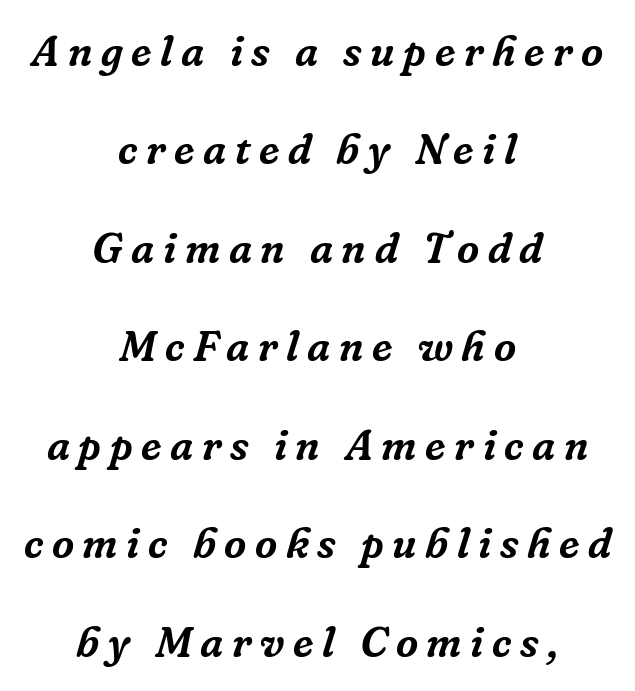
{"serif": "yes", "italic": "yes", "lean": "right", "slant_degrees": 16, "width": "normal", "stroke_contrast": "low", "x_height": "medium", "monospaced": "no", "underline": "no", "align": "center", "line_spacing": "loose", "line_spacing_ratio": 2.29, "letter_spacing": "wide", "letter_spacing_em": 0.2, "glyph_px": 43}
